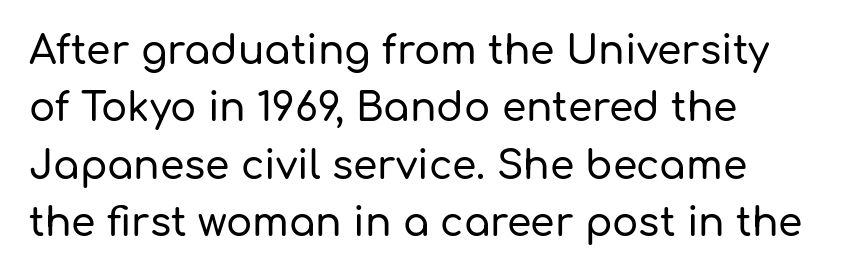
Q: Is the text italic (slanted)? A: No, it is upright.
Q: Is the typeface a serif or a sans-serif typeface? A: Sans-serif.
Q: Is the text underlined? A: No.
Q: How is the paragraph aligned? A: Left-aligned.
Q: Is the spacing between letters normal or unusually wide? A: Normal.
Q: Is the spacing between lines tight, normal or loose? A: Normal.
Q: Width (condensed, normal, or wide)? A: Normal.
Q: Stroke contrast? A: Low.
Q: x-height? A: Medium.
Q: Monospaced? A: No.
